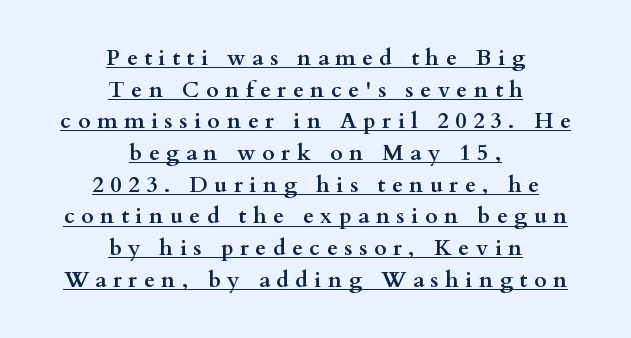
{"italic": "no", "bold": "yes", "underline": "yes", "align": "center", "line_spacing": "normal", "line_spacing_ratio": 1.44, "letter_spacing": "wide", "letter_spacing_em": 0.3, "glyph_px": 22}
